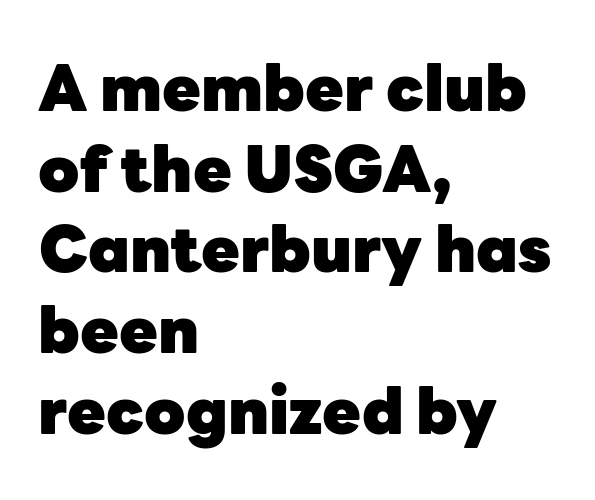
{"serif": "no", "italic": "no", "bold": "yes", "weight": "heavy", "width": "normal", "stroke_contrast": "low", "x_height": "medium", "monospaced": "no", "underline": "no", "align": "left", "line_spacing": "normal", "line_spacing_ratio": 1.28, "letter_spacing": "normal", "letter_spacing_em": 0.0, "glyph_px": 63}
